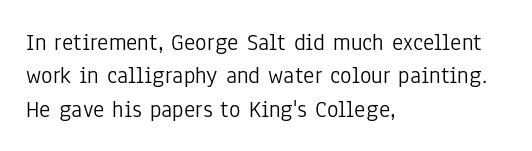
The letterforms sit at book weight or below. Posture: straight, roman, zero tilt. Tracking value appears to be zero — textbook default spacing. The passage shown stacks its lines at a standard gap. Is the block centered? No — it sits flush against the left margin. The foot of each line stays bare and open.
